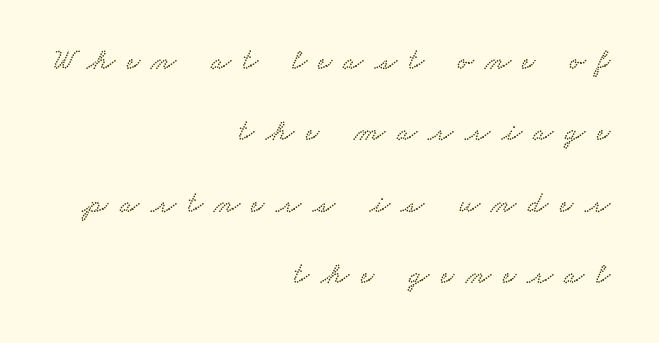
{"serif": "yes", "width": "wide", "stroke_contrast": "low", "x_height": "small", "monospaced": "no", "underline": "no", "align": "right", "line_spacing": "loose", "line_spacing_ratio": 2.46, "letter_spacing": "wide", "letter_spacing_em": 0.4, "glyph_px": 29}
